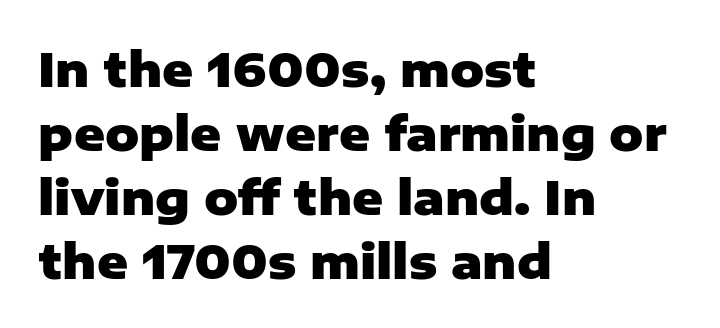
{"serif": "no", "italic": "no", "bold": "yes", "weight": "heavy", "width": "normal", "stroke_contrast": "low", "x_height": "medium", "monospaced": "no", "underline": "no", "align": "left", "line_spacing": "normal", "line_spacing_ratio": 1.36, "letter_spacing": "normal", "letter_spacing_em": 0.0, "glyph_px": 47}
